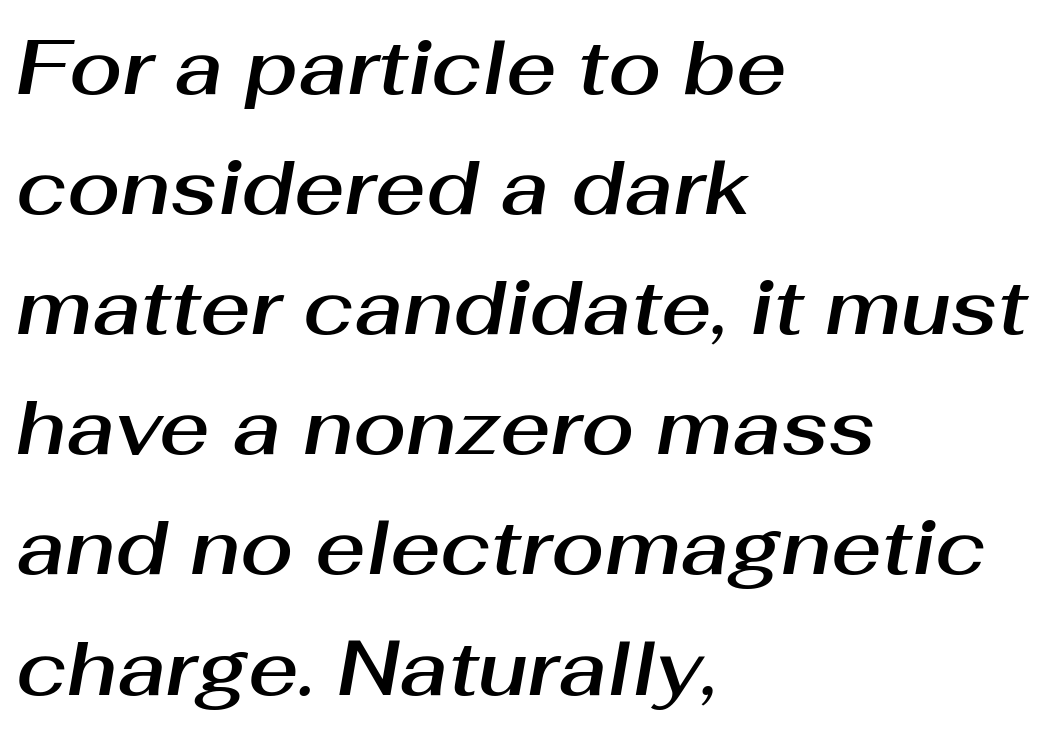
Q: Is the text italic (slanted)? A: Yes, it leans right by about 10 degrees.
Q: Is the text underlined? A: No.
Q: How is the paragraph aligned? A: Left-aligned.
Q: Is the spacing between letters normal or unusually wide? A: Normal.
Q: Is the spacing between lines tight, normal or loose? A: Normal.
Q: Width (condensed, normal, or wide)? A: Normal.
Q: Stroke contrast? A: Medium.
Q: x-height? A: Medium.
Q: Monospaced? A: No.
